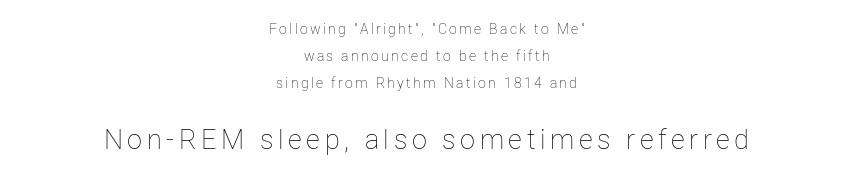
{"italic": "no", "bold": "no", "underline": "no", "align": "center", "line_spacing": "loose", "line_spacing_ratio": 1.92, "larger_block": "second", "size_ratio": 1.93, "glyph_px": 27}
